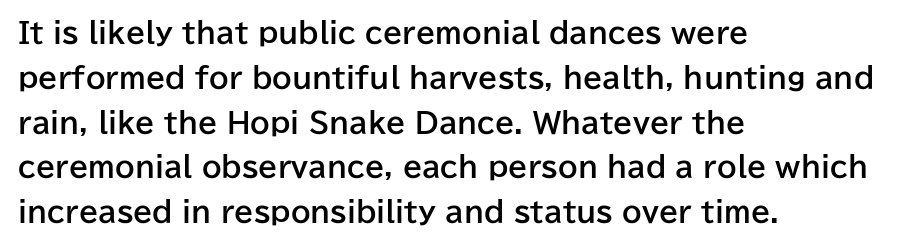
Q: Is the text bold? A: Yes.
Q: Is the text italic (slanted)? A: No, it is upright.
Q: Is the typeface a serif or a sans-serif typeface? A: Sans-serif.
Q: Is the text underlined? A: No.
Q: How is the paragraph aligned? A: Left-aligned.
Q: Is the spacing between letters normal or unusually wide? A: Normal.
Q: Is the spacing between lines tight, normal or loose? A: Normal.
Q: Width (condensed, normal, or wide)? A: Normal.
Q: Stroke contrast? A: Low.
Q: x-height? A: Medium.
Q: Monospaced? A: No.
